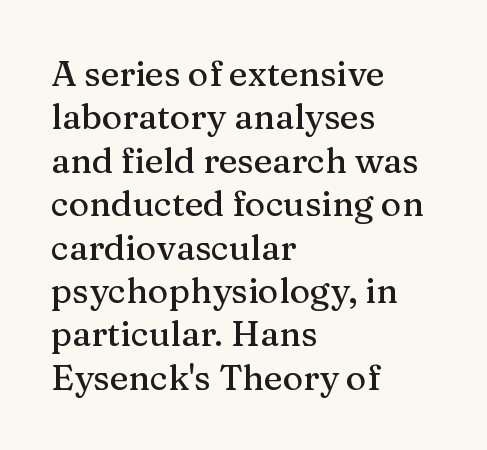
Do the letters lean? They stand straight. The rendering uses natural spacing where letterforms have individual widths. The letters sit at their default tracking, neither squeezed nor spread. Letterform terminals end in serifs throughout the passage. Alignment: flush left. The space directly below the letters is spotless.
